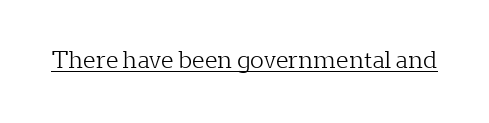
{"italic": "no", "bold": "no", "underline": "yes", "letter_spacing": "normal", "letter_spacing_em": 0.0, "glyph_px": 23}
